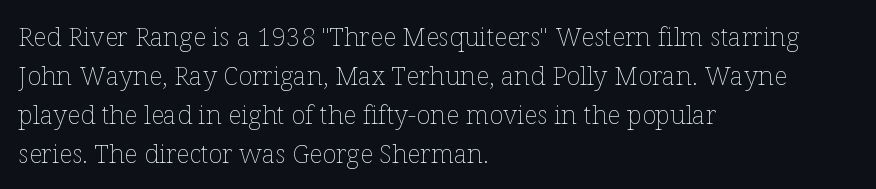
The image shows 26 px text type, upright; set left-aligned, normal line spacing (1.5x), normal letter spacing, not underlined.
